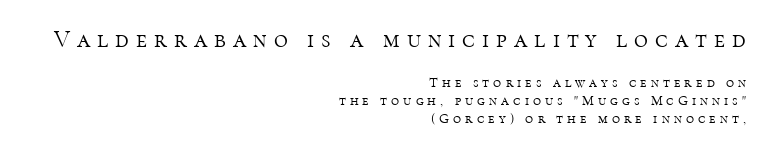
Q: Is the text bold? A: No.
Q: Is the text italic (slanted)? A: No, it is upright.
Q: Is the text underlined? A: No.
Q: How is the paragraph aligned? A: Right-aligned.
Q: Is the spacing between letters normal or unusually wide? A: Unusually wide.
Q: Is the spacing between lines tight, normal or loose? A: Normal.
Q: Which block of text is set in a larger size, the first (top) or the second (bottom)? A: The first (top) one.
